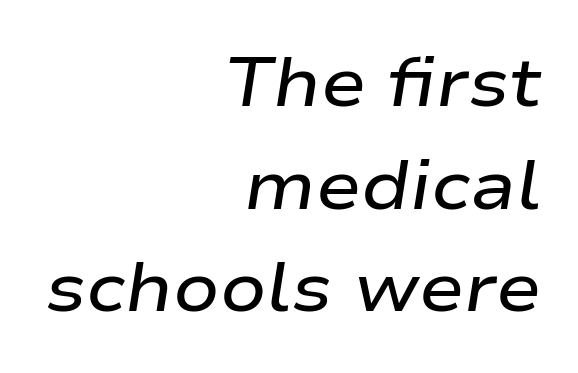
{"italic": "yes", "lean": "right", "slant_degrees": 9, "bold": "semi", "weight": "semibold", "width": "wide", "stroke_contrast": "low", "x_height": "medium", "monospaced": "no", "underline": "no", "align": "right", "line_spacing": "normal", "line_spacing_ratio": 1.51, "letter_spacing": "normal", "letter_spacing_em": 0.0, "glyph_px": 68}
